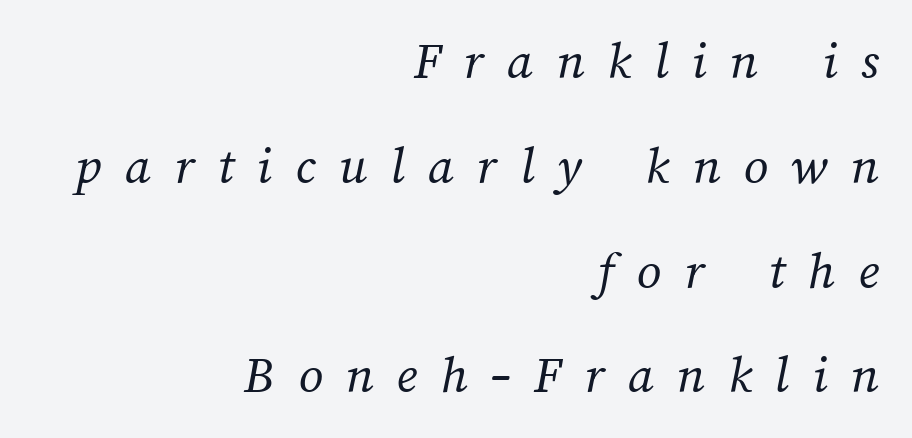
{"bold": "no", "weight": "regular", "width": "normal", "stroke_contrast": "medium", "x_height": "medium", "monospaced": "no", "underline": "no", "align": "right", "line_spacing": "loose", "line_spacing_ratio": 1.94, "letter_spacing": "wide", "letter_spacing_em": 0.43, "glyph_px": 54}
